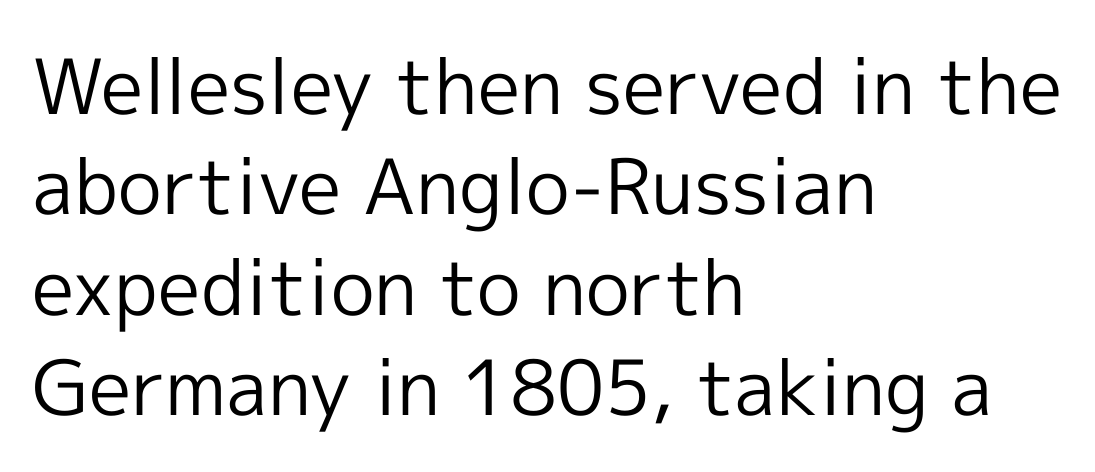
Q: Is the text bold? A: No.
Q: Is the text italic (slanted)? A: No, it is upright.
Q: Is the typeface a serif or a sans-serif typeface? A: Sans-serif.
Q: Is the text underlined? A: No.
Q: How is the paragraph aligned? A: Left-aligned.
Q: Is the spacing between letters normal or unusually wide? A: Normal.
Q: Is the spacing between lines tight, normal or loose? A: Normal.
Q: Width (condensed, normal, or wide)? A: Normal.
Q: x-height? A: Medium.
Q: Monospaced? A: No.
